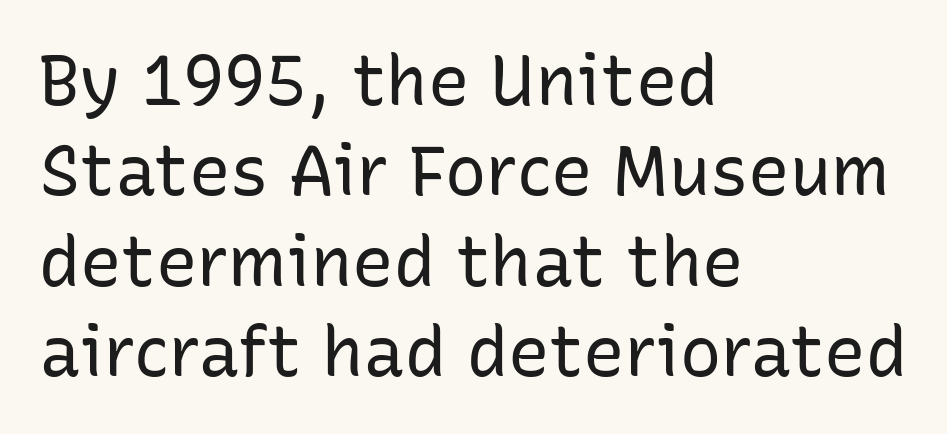
The image shows 69 px regular-weight sans-serif type, upright; set left-aligned, normal line spacing (1.31x), normal letter spacing, not underlined; low stroke contrast and a medium x-height.
